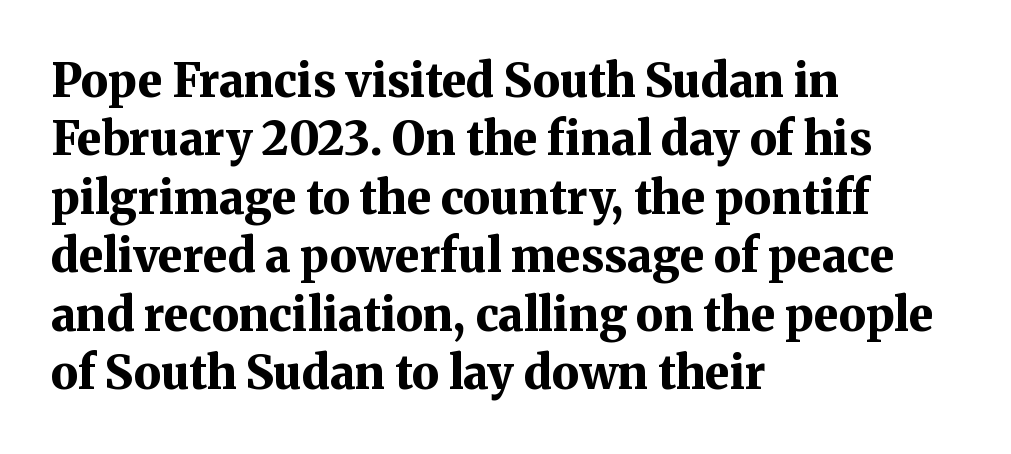
Q: Is the text bold? A: Yes.
Q: Is the text italic (slanted)? A: No, it is upright.
Q: Is the typeface a serif or a sans-serif typeface? A: Serif.
Q: Is the text underlined? A: No.
Q: How is the paragraph aligned? A: Left-aligned.
Q: Is the spacing between letters normal or unusually wide? A: Normal.
Q: Is the spacing between lines tight, normal or loose? A: Normal.
Q: Width (condensed, normal, or wide)? A: Normal.
Q: Stroke contrast? A: Medium.
Q: x-height? A: Medium.
Q: Monospaced? A: No.
